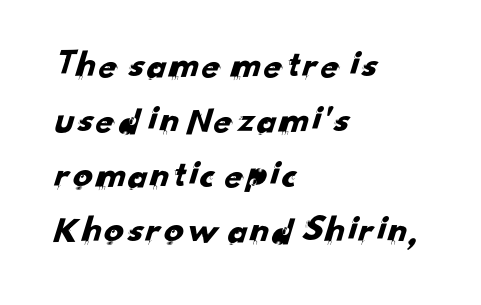
{"serif": "no", "width": "normal", "stroke_contrast": "low", "x_height": "small", "monospaced": "no", "underline": "no", "align": "left", "line_spacing": "normal", "line_spacing_ratio": 1.41, "letter_spacing": "normal", "letter_spacing_em": 0.0, "glyph_px": 39}
